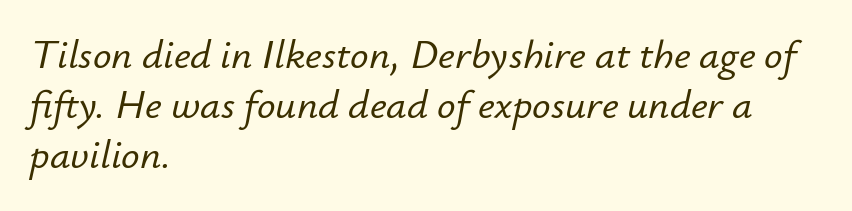
Layout note: lines flush left. Each letter keeps its own natural width here, so spacing adapts to shape. The gap between lines stays unmarked. These lines keep a tight, regular rhythm from letter to letter. The whole block is typeset with a tilt.
